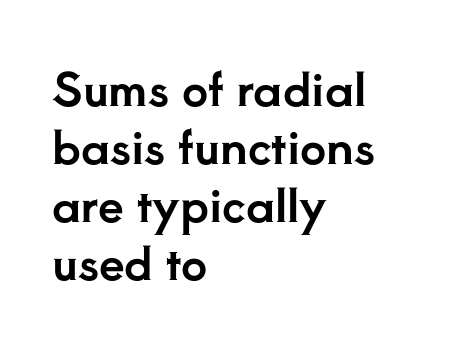
Glyph-to-glyph distance matches everyday printed text. A serif font was chosen for this passage. Baseline-to-baseline distance is the conventional proportion of letter height. A typesetter would call this proportional, since set widths differ per character.
